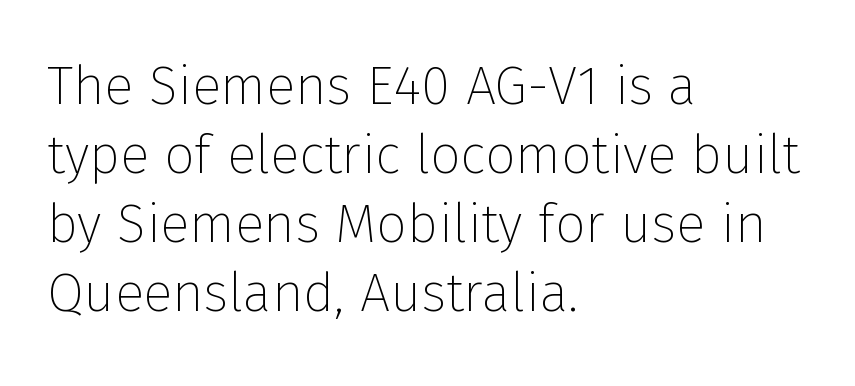
The font family rendered here belongs to the sans-serif group. The zone under the glyphs is completely vacant. Leftover space on each line is placed entirely after the last word. Nothing heavy about these letters — not bold at all. Varying glyph widths throughout — classic text-font behaviour. Is the letter spacing exaggerated? No — it looks like the ordinary default.
